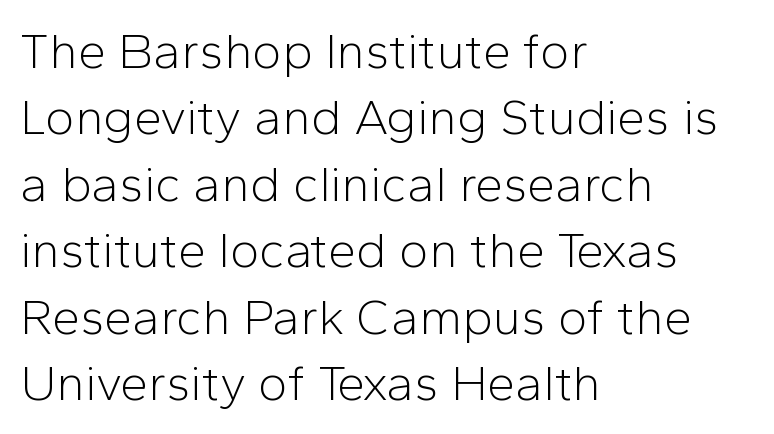
{"serif": "no", "italic": "no", "bold": "no", "weight": "light", "width": "normal", "stroke_contrast": "low", "x_height": "medium", "monospaced": "no", "underline": "no", "align": "left", "line_spacing": "normal", "line_spacing_ratio": 1.33, "letter_spacing": "normal", "letter_spacing_em": 0.0, "glyph_px": 50}
